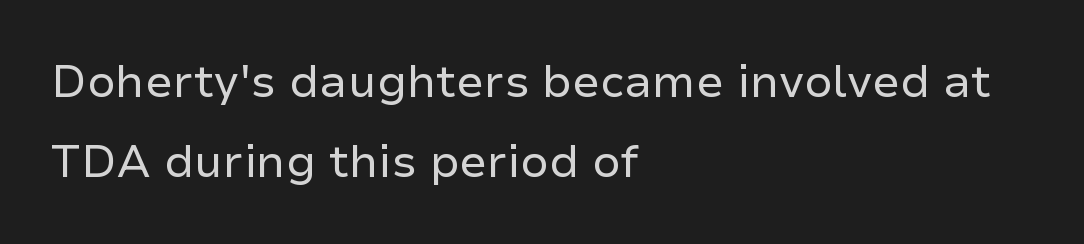
The image shows 45 px regular-weight sans-serif type, upright; set left-aligned, line spacing 1.77x, normal letter spacing, not underlined; low stroke contrast and a medium x-height.
